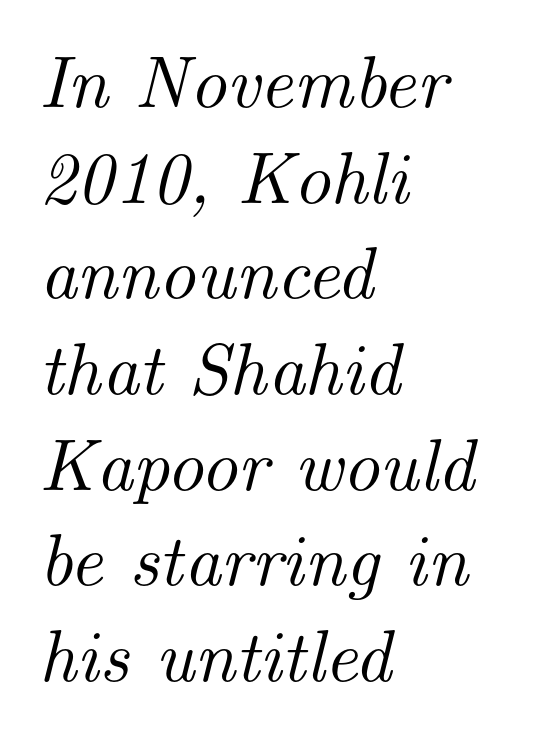
The image shows 73 px serif type, italic (leaning right); set left-aligned, normal line spacing (1.31x), normal letter spacing, not underlined; medium stroke contrast and a small x-height.
